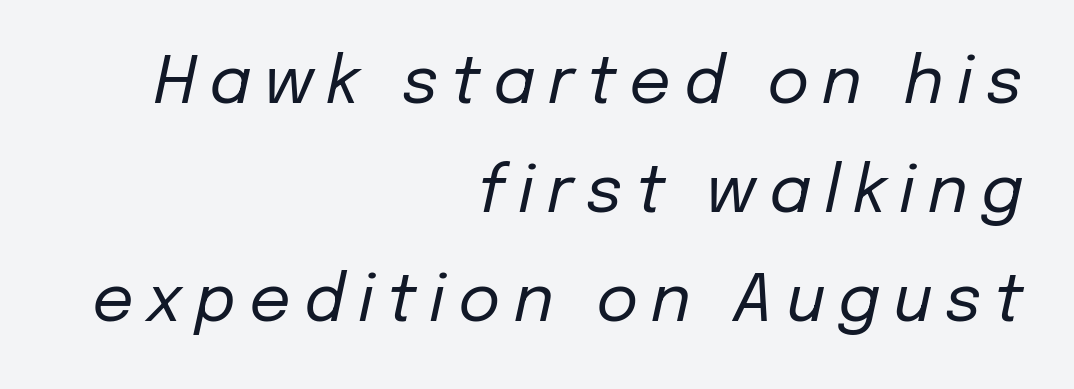
{"italic": "yes", "lean": "right", "slant_degrees": 12, "bold": "no", "weight": "regular", "width": "normal", "stroke_contrast": "low", "x_height": "medium", "monospaced": "no", "underline": "no", "align": "right", "line_spacing": "normal", "line_spacing_ratio": 1.68, "letter_spacing": "wide", "letter_spacing_em": 0.2, "glyph_px": 65}
